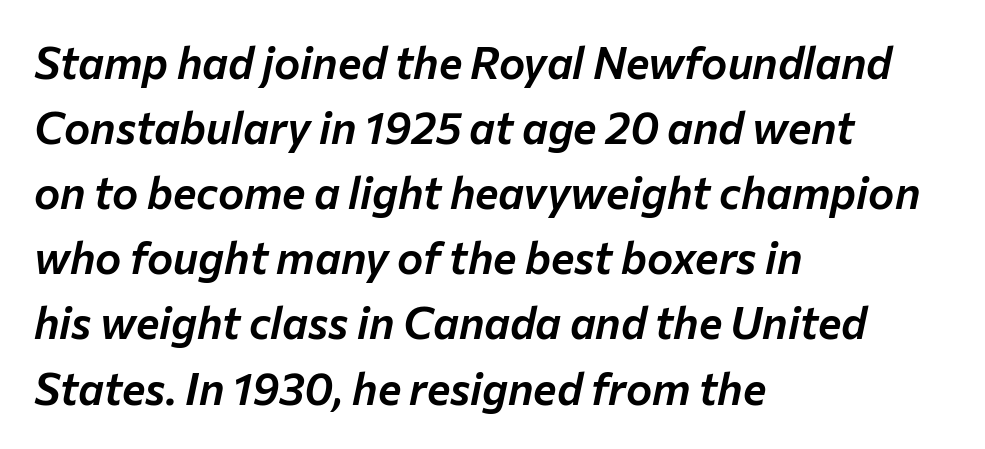
{"italic": "yes", "lean": "right", "slant_degrees": 12, "width": "normal", "stroke_contrast": "low", "x_height": "medium", "monospaced": "no", "underline": "no", "align": "left", "line_spacing": "normal", "line_spacing_ratio": 1.48, "letter_spacing": "normal", "letter_spacing_em": 0.0, "glyph_px": 44}
